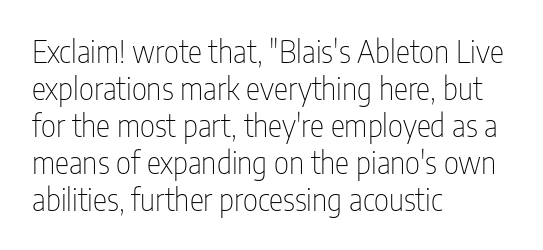
Q: Is the text bold? A: No.
Q: Is the text italic (slanted)? A: No, it is upright.
Q: Is the typeface a serif or a sans-serif typeface? A: Sans-serif.
Q: Is the text underlined? A: No.
Q: How is the paragraph aligned? A: Left-aligned.
Q: Is the spacing between letters normal or unusually wide? A: Normal.
Q: Width (condensed, normal, or wide)? A: Condensed.
Q: Stroke contrast? A: Low.
Q: x-height? A: Medium.
Q: Monospaced? A: No.
